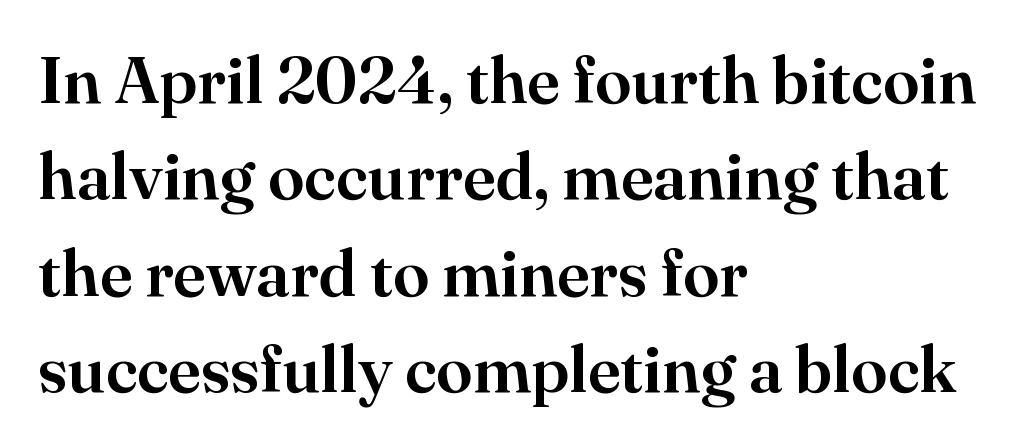
Line beginnings align vertically; line endings do not. You can tell from the footed stems that serif type was used. This rendering features lettering with no underline. In terms of letterspacing, this is plain default setting. Vertically, the passage feels balanced, rows spaced as you'd expect.
